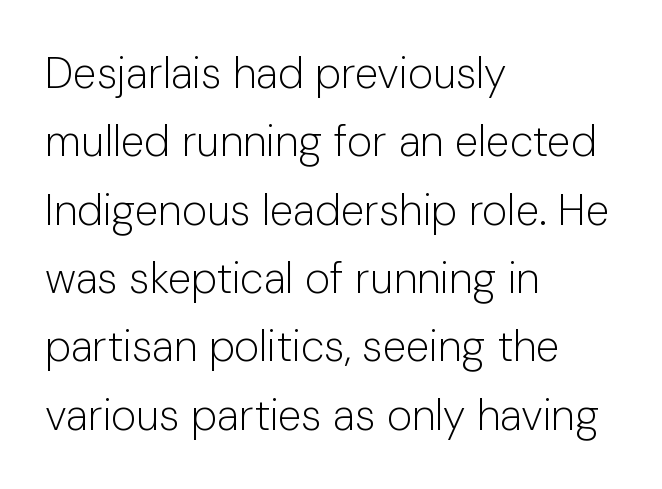
The line-height multiplier appears to be the usual default. The passage shown is typed in a proportional face where columns would drift. This is roman type, the default non-slanted kind. Line beginnings align vertically; line endings do not. Bare-footed words on every line. The glyphs in this specimen are sans serif.
